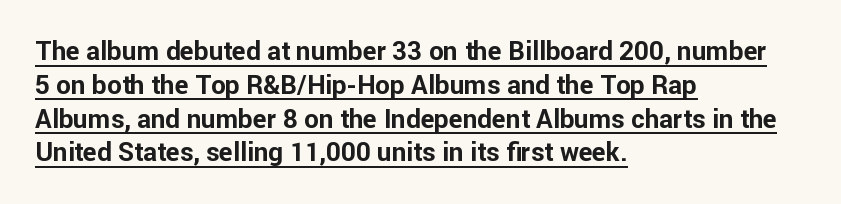
{"italic": "no", "bold": "yes", "underline": "yes", "align": "left", "line_spacing": "normal", "line_spacing_ratio": 1.3, "letter_spacing": "normal", "letter_spacing_em": 0.0, "glyph_px": 26}
